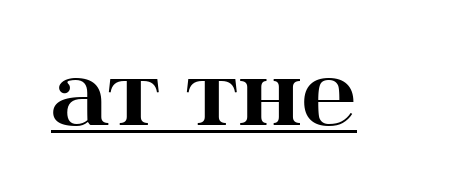
The image shows 75 px heavy, wide serif type, upright; set normal letter spacing, underlined; high stroke contrast and a large x-height.
